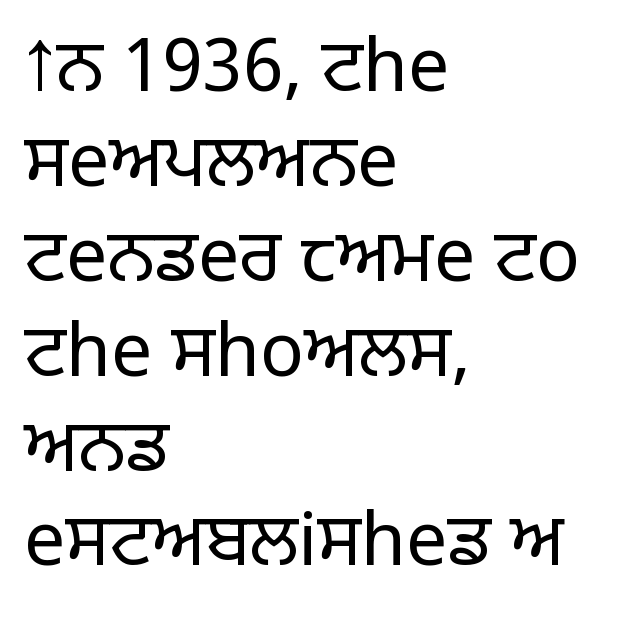
The image shows 73 px light sans-serif type, upright; set left-aligned, normal line spacing (1.3x), normal letter spacing, not underlined; low stroke contrast and a large x-height.
